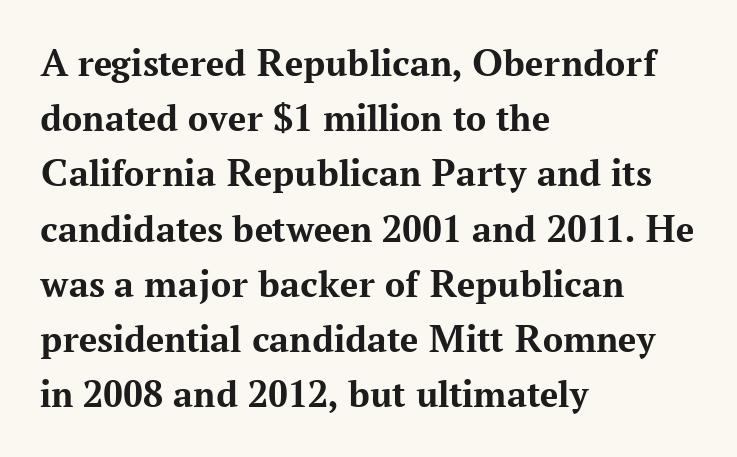
The image shows 40 px bold serif type, upright; set left-aligned, normal line spacing (1.38x), normal letter spacing, not underlined; medium stroke contrast and a medium x-height.
